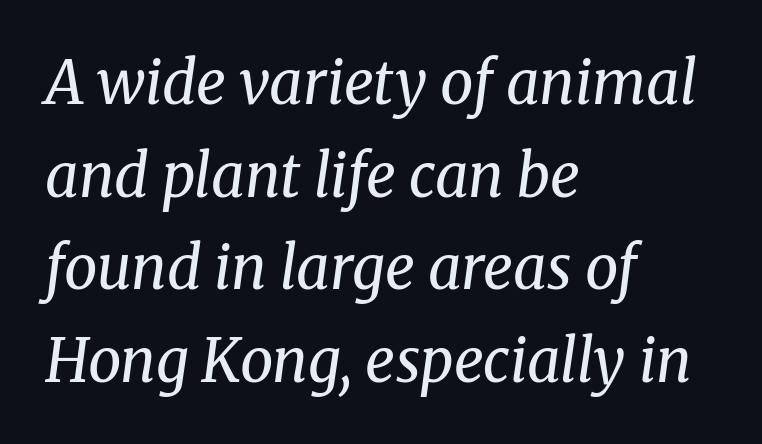
Q: Is the text bold? A: No.
Q: Is the text italic (slanted)? A: Yes, it leans right by about 8 degrees.
Q: Is the typeface a serif or a sans-serif typeface? A: Serif.
Q: Is the text underlined? A: No.
Q: How is the paragraph aligned? A: Left-aligned.
Q: Is the spacing between letters normal or unusually wide? A: Normal.
Q: Is the spacing between lines tight, normal or loose? A: Normal.
Q: Width (condensed, normal, or wide)? A: Normal.
Q: Stroke contrast? A: Medium.
Q: x-height? A: Medium.
Q: Monospaced? A: No.
